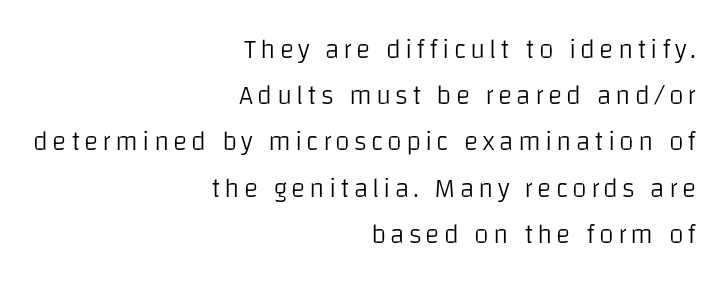
Designer's note — italics off, roman on. These lines stack with their right ends in a neat column. Stems and bowls with no extra thickness — not bold. The space directly below the letters is spotless.
